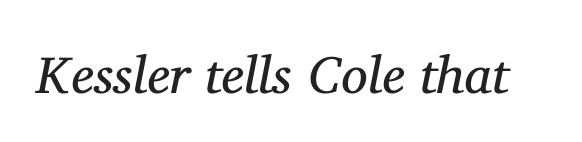
Q: Is the text bold? A: No.
Q: Is the text italic (slanted)? A: Yes, it leans right by about 11 degrees.
Q: Is the typeface a serif or a sans-serif typeface? A: Serif.
Q: Is the text underlined? A: No.
Q: Is the spacing between letters normal or unusually wide? A: Normal.
Q: Width (condensed, normal, or wide)? A: Normal.
Q: Stroke contrast? A: Medium.
Q: x-height? A: Medium.
Q: Monospaced? A: No.
